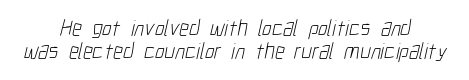
Q: Is the text bold? A: No.
Q: Is the text underlined? A: No.
Q: How is the paragraph aligned? A: Centered.
Q: Is the spacing between letters normal or unusually wide? A: Normal.
Q: Is the spacing between lines tight, normal or loose? A: Tight.
